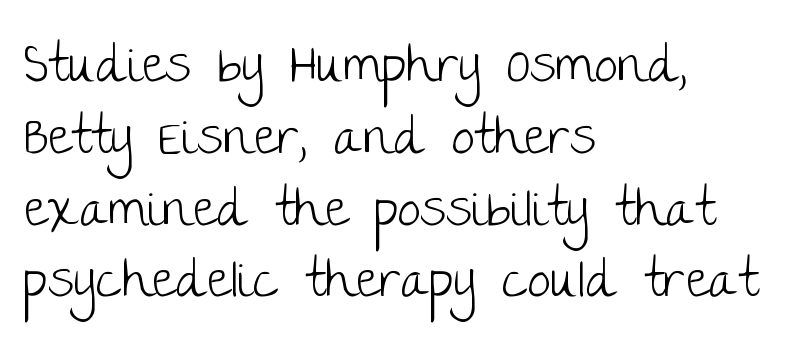
The image shows 52 px light sans-serif type, upright; set left-aligned, normal line spacing (1.38x), normal letter spacing, not underlined; low stroke contrast and a large x-height.
